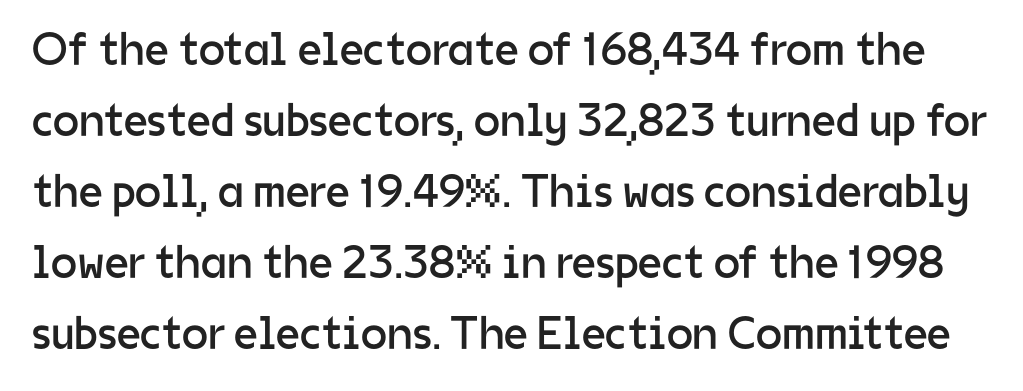
The image shows 47 px regular-weight sans-serif type, upright; set normal line spacing (1.51x), normal letter spacing, not underlined; low stroke contrast and a medium x-height.
